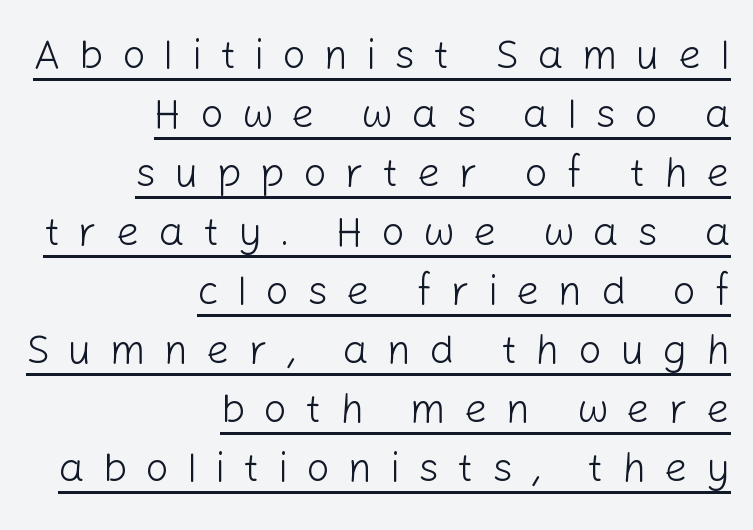
Q: Is the text bold? A: No.
Q: Is the text italic (slanted)? A: No, it is upright.
Q: Is the typeface a serif or a sans-serif typeface? A: Sans-serif.
Q: Is the text underlined? A: Yes.
Q: How is the paragraph aligned? A: Right-aligned.
Q: Is the spacing between letters normal or unusually wide? A: Unusually wide.
Q: Is the spacing between lines tight, normal or loose? A: Normal.
Q: Width (condensed, normal, or wide)? A: Normal.
Q: Stroke contrast? A: Low.
Q: x-height? A: Medium.
Q: Monospaced? A: No.
